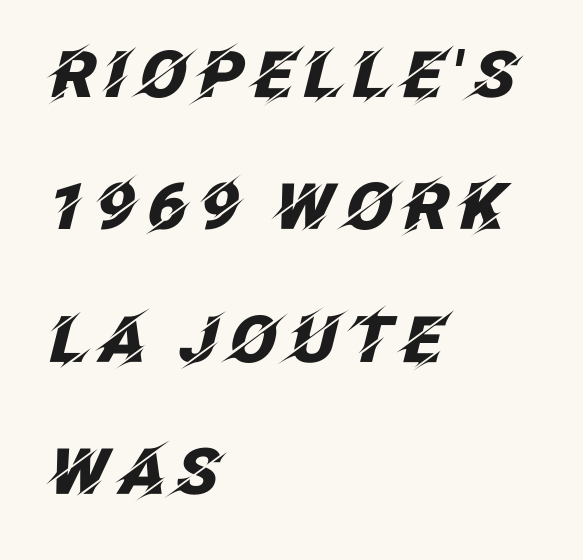
Notice how the passage keeps a crisp vertical edge on the left only. A full-strength bold gives these letters their thick strokes. Italic: yes, the glyphs are oblique. These lines are rendered in a variable-pitch font. Airy leading.
